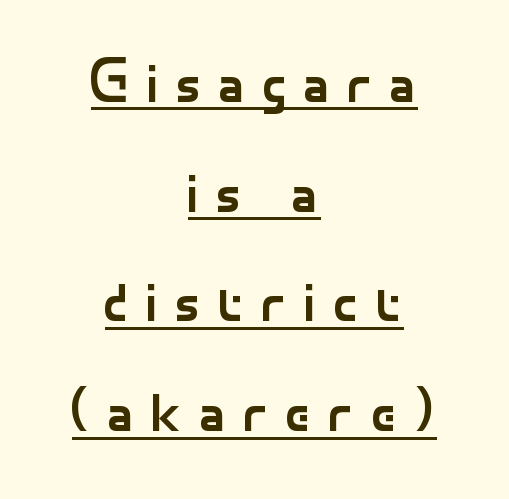
Q: Is the text bold? A: No.
Q: Is the text italic (slanted)? A: No, it is upright.
Q: Is the typeface a serif or a sans-serif typeface? A: Sans-serif.
Q: Is the text underlined? A: Yes.
Q: How is the paragraph aligned? A: Centered.
Q: Is the spacing between letters normal or unusually wide? A: Unusually wide.
Q: Width (condensed, normal, or wide)? A: Normal.
Q: Stroke contrast? A: Low.
Q: x-height? A: Small.
Q: Monospaced? A: No.
